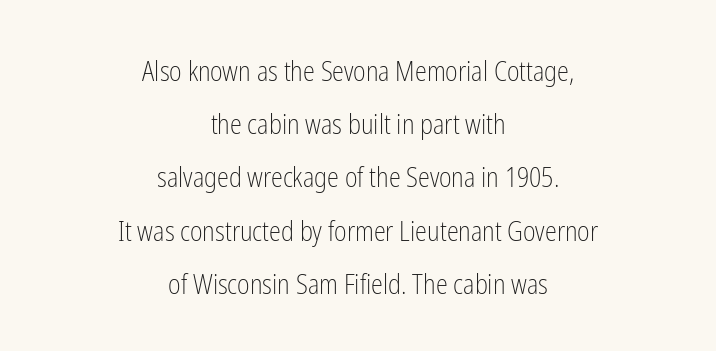
The lines in this sample share a center point and differ in where they start and stop. Is the type heavy? It reads as light-to-regular instead. Posture: upright roman. If you measured baseline to baseline, you'd find a long distance.
